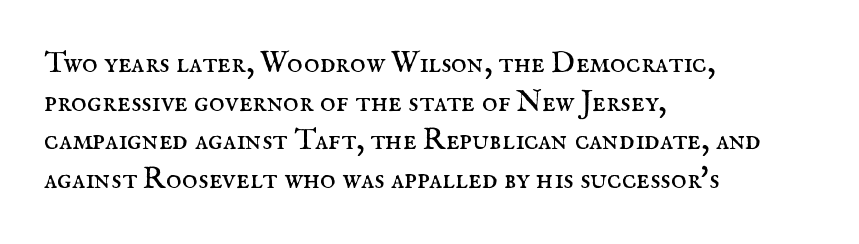
Q: Is the text bold? A: No.
Q: Is the text italic (slanted)? A: No, it is upright.
Q: Is the typeface a serif or a sans-serif typeface? A: Serif.
Q: Is the text underlined? A: No.
Q: How is the paragraph aligned? A: Left-aligned.
Q: Is the spacing between letters normal or unusually wide? A: Normal.
Q: Is the spacing between lines tight, normal or loose? A: Normal.
Q: Width (condensed, normal, or wide)? A: Normal.
Q: Stroke contrast? A: Medium.
Q: x-height? A: Small.
Q: Monospaced? A: No.
